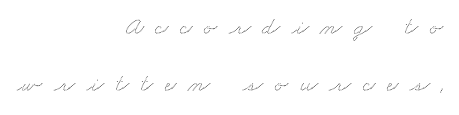
The image shows 25 px text type; set right-aligned, loose line spacing (2.28x), unusually wide letter spacing (+0.47 em), not underlined.
